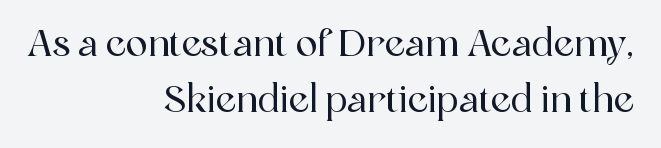
Evenly set lines give the paragraph a standard silhouette. Style check: upright. Character widths vary here, with narrow letters taking less room than wide ones. Check under the words: just untouched page. The text was rendered using a seriffed face with decorative stroke endings. There is no visible air inserted between adjacent glyphs.
